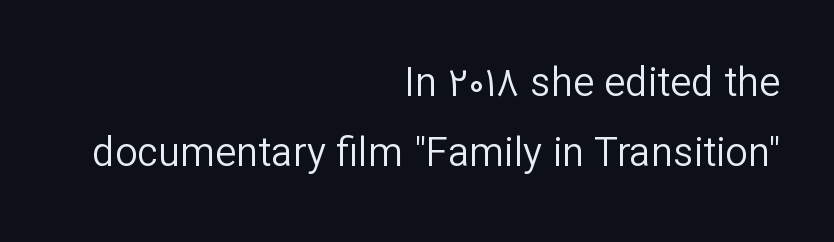
Lines of text with bare space underneath. The letterforms sit shoulder to shoulder at normal distance. No feet cap the strokes, marking this as sans-serif type. This sample has the flowing, uneven cadence of proportional lettering. The ragged edge is on the left, which tells us the setting is flush right.
